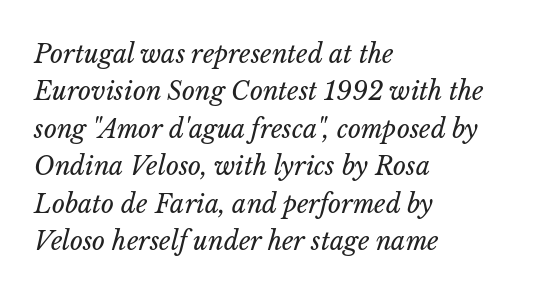
Q: Is the text bold? A: No.
Q: Is the text italic (slanted)? A: Yes, it leans right by about 14 degrees.
Q: Is the text underlined? A: No.
Q: How is the paragraph aligned? A: Left-aligned.
Q: Is the spacing between letters normal or unusually wide? A: Normal.
Q: Is the spacing between lines tight, normal or loose? A: Normal.
